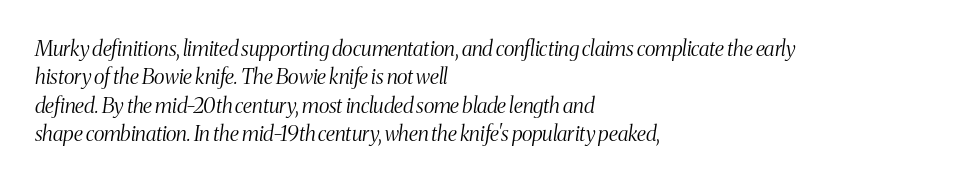
The image shows 21 px text type, italic (leaning right); set left-aligned, normal line spacing (1.35x), normal letter spacing, not underlined.
